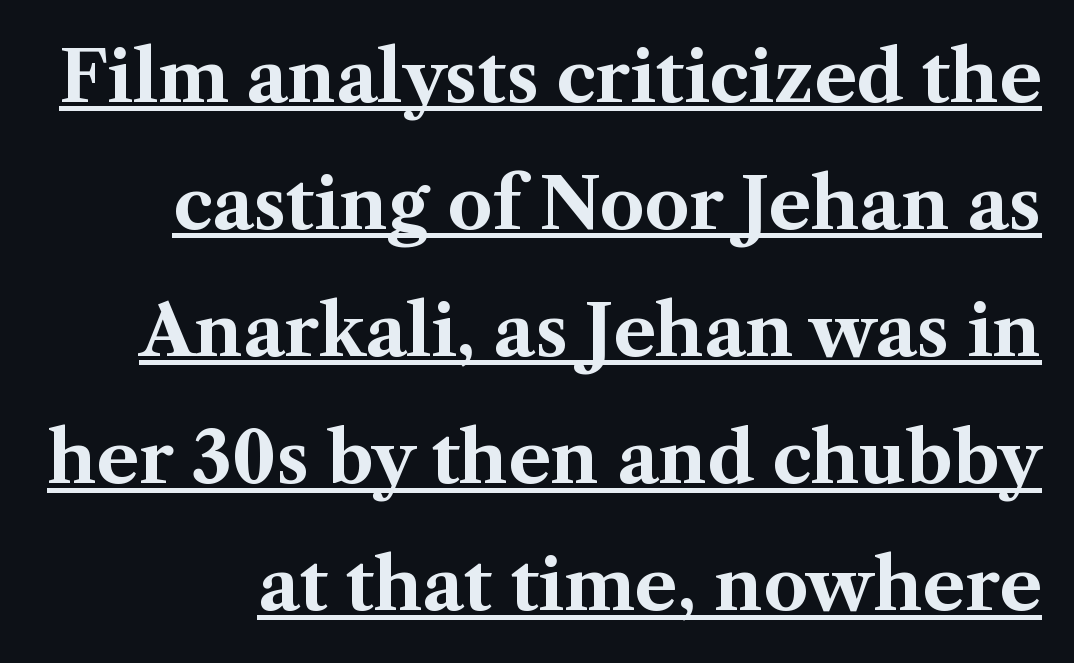
The letters advance in unequal steps, a hallmark of proportional type. You can tell from the footed stems that serif type was used. Ordinary non-slanted type is in use. As a designer I'd log this as weight 700, bold.
